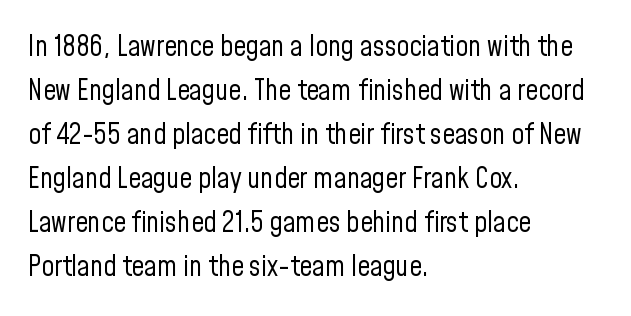
The image shows 28 px regular-weight, condensed sans-serif type, upright; set left-aligned, normal line spacing (1.57x), normal letter spacing, not underlined; low stroke contrast and a medium x-height.
